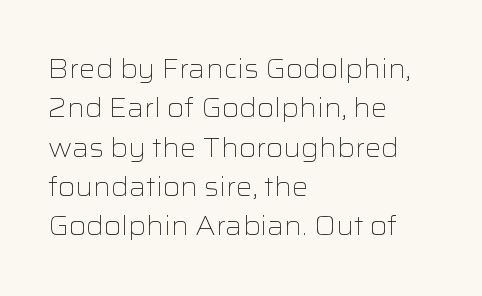
Q: Is the text bold? A: No.
Q: Is the text italic (slanted)? A: No, it is upright.
Q: Is the text underlined? A: No.
Q: How is the paragraph aligned? A: Left-aligned.
Q: Is the spacing between letters normal or unusually wide? A: Normal.
Q: Is the spacing between lines tight, normal or loose? A: Normal.
